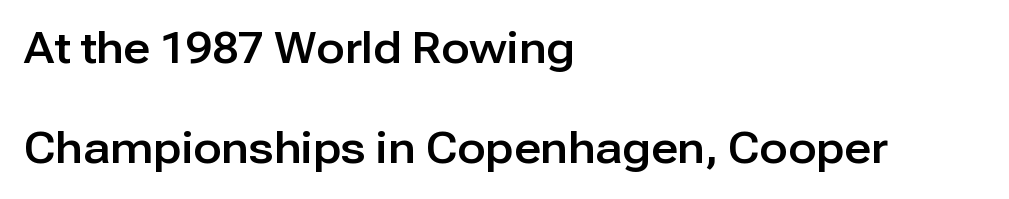
The image shows 42 px sans-serif type, upright; set left-aligned, loose line spacing (2.39x), normal letter spacing, not underlined; low stroke contrast and a medium x-height.
